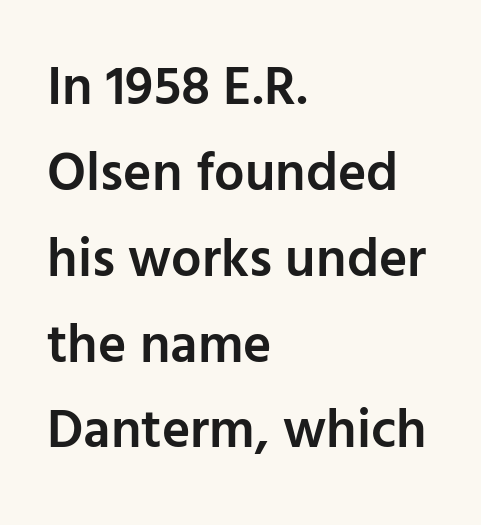
{"serif": "no", "italic": "no", "bold": "semi", "weight": "semibold", "width": "normal", "stroke_contrast": "low", "x_height": "medium", "monospaced": "no", "underline": "no", "align": "left", "line_spacing": "normal", "line_spacing_ratio": 1.59, "letter_spacing": "normal", "letter_spacing_em": 0.0, "glyph_px": 54}
